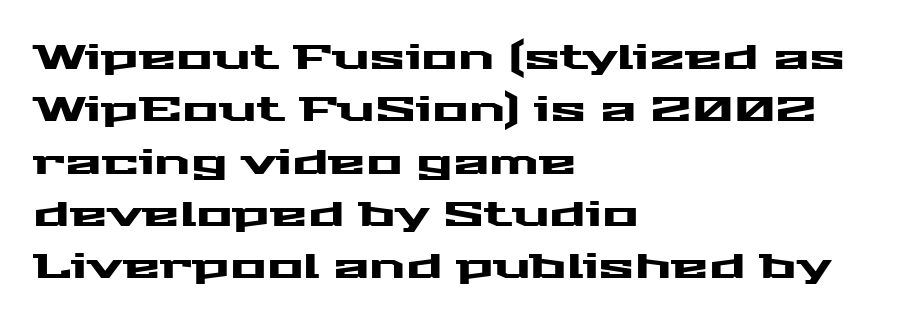
The rendering shows plain stroke endings on the letterforms — a sans-serif design. Descenders are the only things crossing below the line. A typesetter would call this proportional, since set widths differ per character. These lines were composed using upright roman letters. In terms of letterspacing, this is plain default setting. These lines are set flush left with a ragged right edge.
